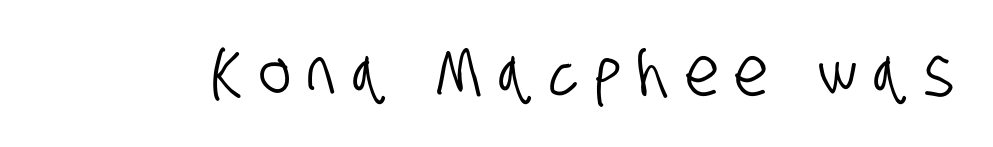
{"serif": "no", "width": "condensed", "stroke_contrast": "low", "x_height": "large", "monospaced": "no", "underline": "no", "letter_spacing": "wide", "letter_spacing_em": 0.24, "glyph_px": 68}
